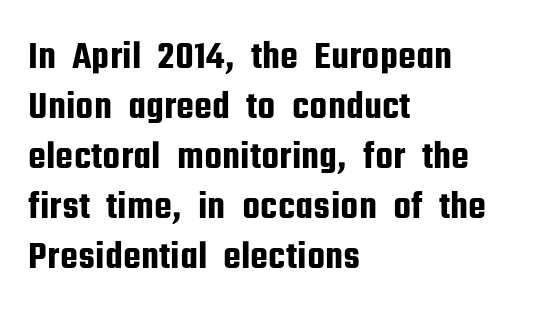
Q: Is the text italic (slanted)? A: No, it is upright.
Q: Is the typeface a serif or a sans-serif typeface? A: Sans-serif.
Q: Is the text underlined? A: No.
Q: How is the paragraph aligned? A: Left-aligned.
Q: Is the spacing between letters normal or unusually wide? A: Normal.
Q: Is the spacing between lines tight, normal or loose? A: Normal.
Q: Width (condensed, normal, or wide)? A: Condensed.
Q: Stroke contrast? A: Low.
Q: x-height? A: Medium.
Q: Monospaced? A: No.
